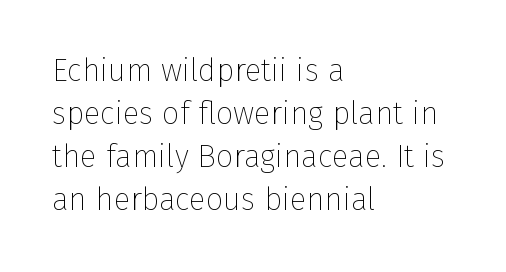
{"serif": "no", "italic": "no", "bold": "no", "weight": "thin", "width": "normal", "stroke_contrast": "low", "x_height": "medium", "monospaced": "no", "underline": "no", "align": "left", "line_spacing": "normal", "line_spacing_ratio": 1.39, "letter_spacing": "normal", "letter_spacing_em": 0.0, "glyph_px": 31}
